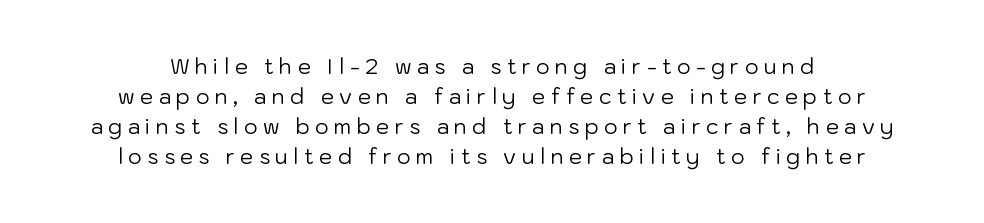
The image shows 21 px text type, upright; set centered, normal line spacing (1.43x), unusually wide letter spacing (+0.26 em), not underlined.
